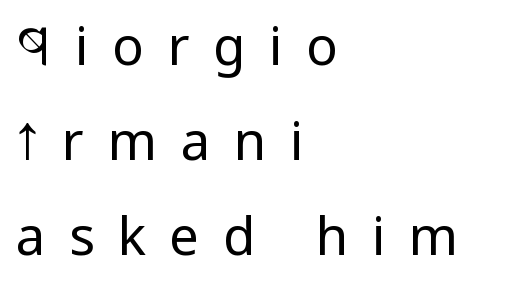
Quick note: underline off. All the whitespace from short lines collects on the right. A typesetter would call this proportional, since set widths differ per character. Font category for this specimen: sans-serif.
